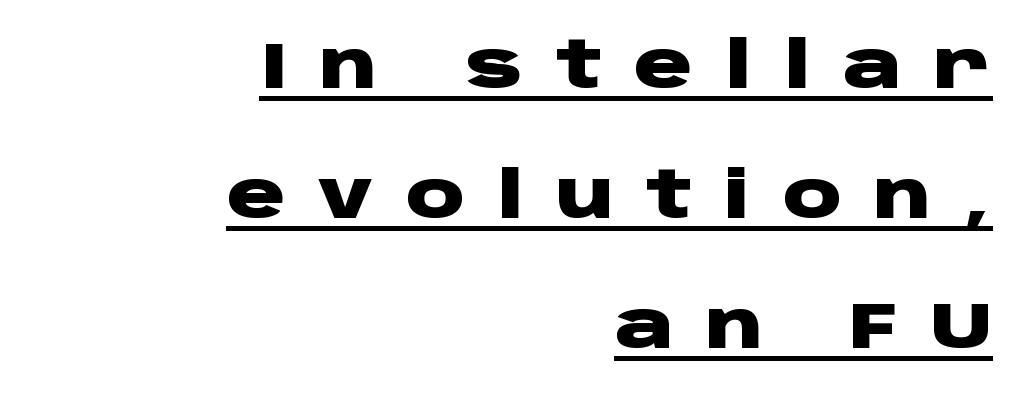
Where is the straight margin? On the right. Letter spacing: wide. These lines are rendered in a variable-pitch font. Does the leading feel generous? Absolutely, it's lavish.
